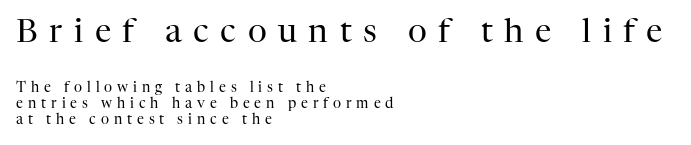
The image shows 33 px regular-weight serif type, upright; set left-aligned, line spacing 1.16x, unusually wide letter spacing (+0.35 em), not underlined; the first (top) block is 2.36x larger; high stroke contrast and a medium x-height.
